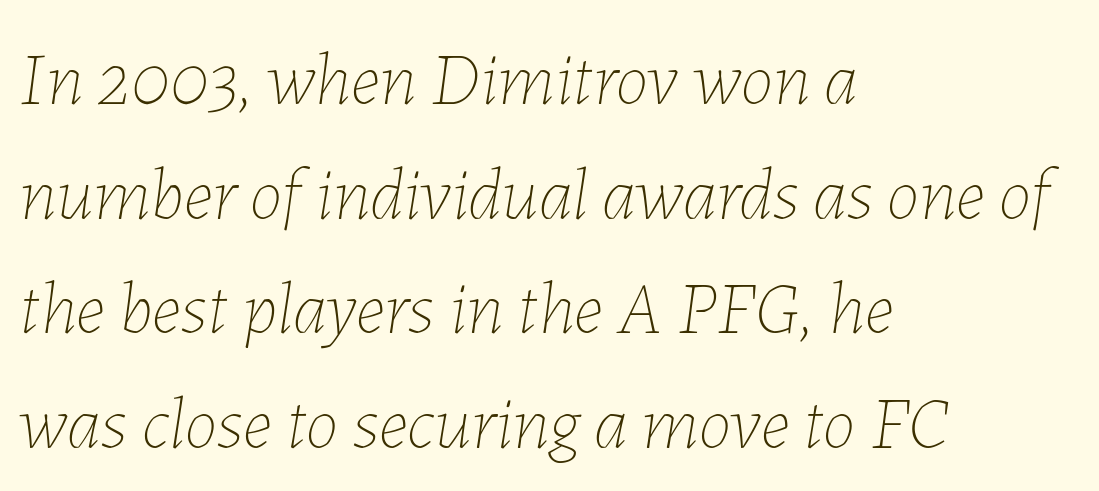
These lines sit exactly where default settings would place them. Notice how the passage keeps a crisp vertical edge on the left only. Think of a printed novel: that variable character pitch is what you see here. The foot of each line stays bare and open. It's the slanting kind of type.
